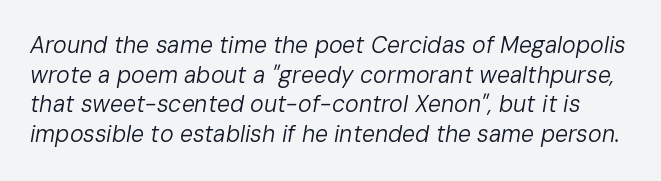
The image shows 23 px text type, italic (leaning right); set normal line spacing (1.29x), normal letter spacing, not underlined.
